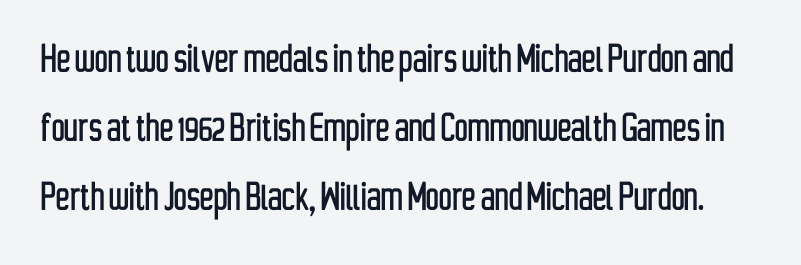
{"serif": "no", "italic": "no", "width": "condensed", "stroke_contrast": "low", "x_height": "medium", "monospaced": "no", "underline": "no", "line_spacing": "normal", "line_spacing_ratio": 1.5, "letter_spacing": "normal", "letter_spacing_em": 0.0, "glyph_px": 46}
